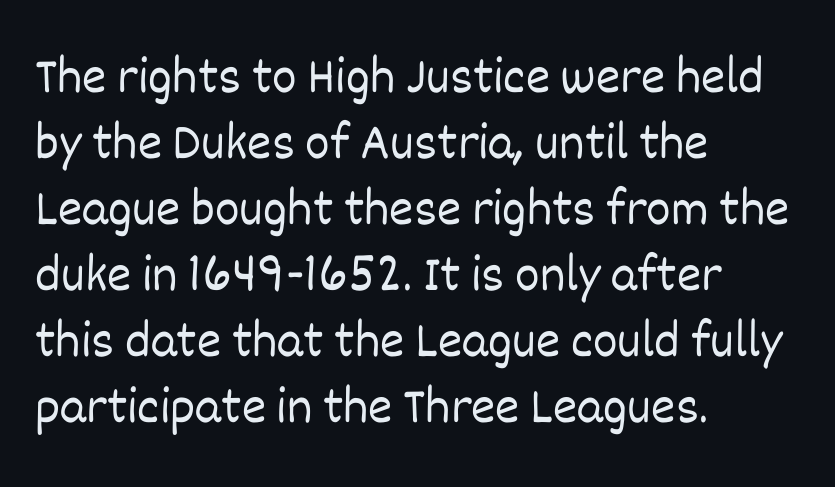
{"italic": "no", "bold": "no", "weight": "light", "width": "normal", "stroke_contrast": "low", "x_height": "large", "monospaced": "no", "underline": "no", "align": "left", "line_spacing": "normal", "line_spacing_ratio": 1.27, "letter_spacing": "normal", "letter_spacing_em": 0.0, "glyph_px": 52}
